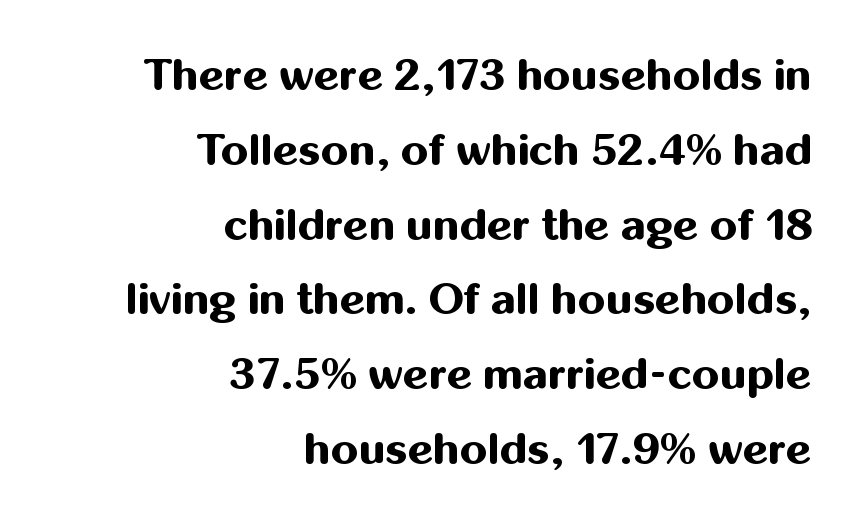
Q: Is the text bold? A: Yes.
Q: Is the text italic (slanted)? A: No, it is upright.
Q: Is the typeface a serif or a sans-serif typeface? A: Sans-serif.
Q: Is the text underlined? A: No.
Q: How is the paragraph aligned? A: Right-aligned.
Q: Is the spacing between letters normal or unusually wide? A: Normal.
Q: Is the spacing between lines tight, normal or loose? A: Normal.
Q: Width (condensed, normal, or wide)? A: Normal.
Q: Stroke contrast? A: Medium.
Q: x-height? A: Medium.
Q: Monospaced? A: No.
